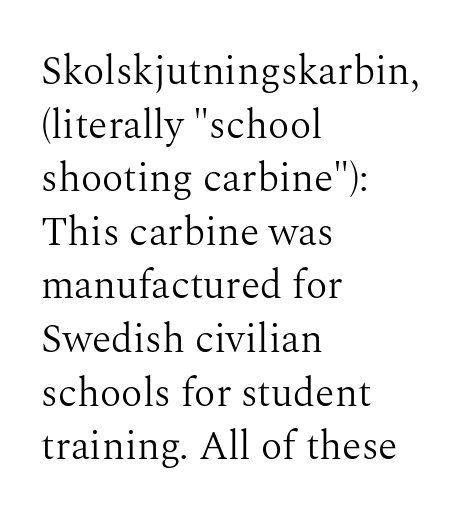
The letterforms sit shoulder to shoulder at normal distance. Stems here are at most as thick as an everyday book face. Letters rest on an invisible, unmarked baseline. Posture: vertical. Looks like regular typesetting: each glyph gets only the width it needs. Observe the serifs anchoring each vertical stroke in this sample.
